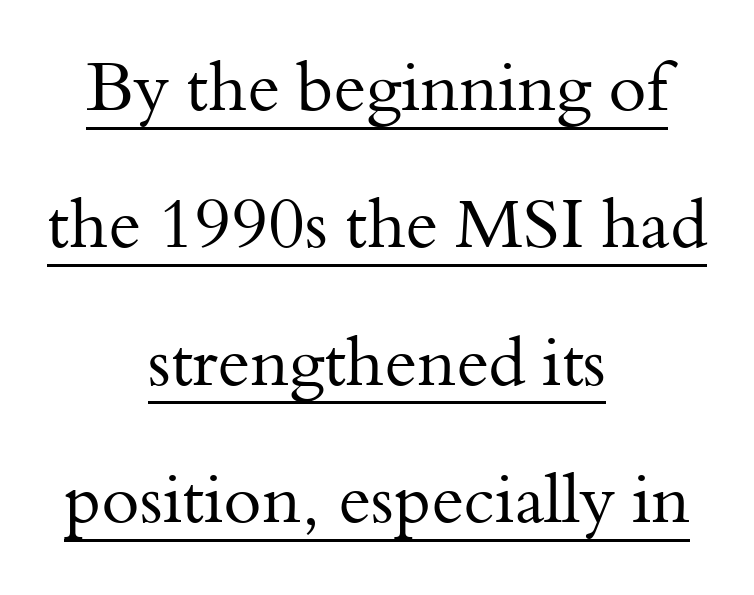
Q: Is the text bold? A: No.
Q: Is the text italic (slanted)? A: No, it is upright.
Q: Is the typeface a serif or a sans-serif typeface? A: Serif.
Q: Is the text underlined? A: Yes.
Q: How is the paragraph aligned? A: Centered.
Q: Is the spacing between letters normal or unusually wide? A: Normal.
Q: Is the spacing between lines tight, normal or loose? A: Loose.
Q: Width (condensed, normal, or wide)? A: Normal.
Q: Stroke contrast? A: Medium.
Q: x-height? A: Small.
Q: Monospaced? A: No.
